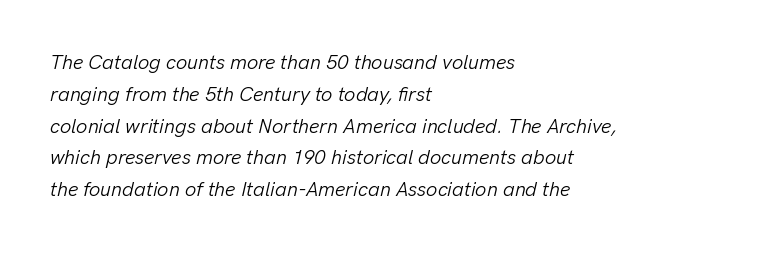
Q: Is the text bold? A: No.
Q: Is the text italic (slanted)? A: Yes, it leans right by about 13 degrees.
Q: Is the text underlined? A: No.
Q: How is the paragraph aligned? A: Left-aligned.
Q: Is the spacing between letters normal or unusually wide? A: Normal.
Q: Is the spacing between lines tight, normal or loose? A: Normal.
